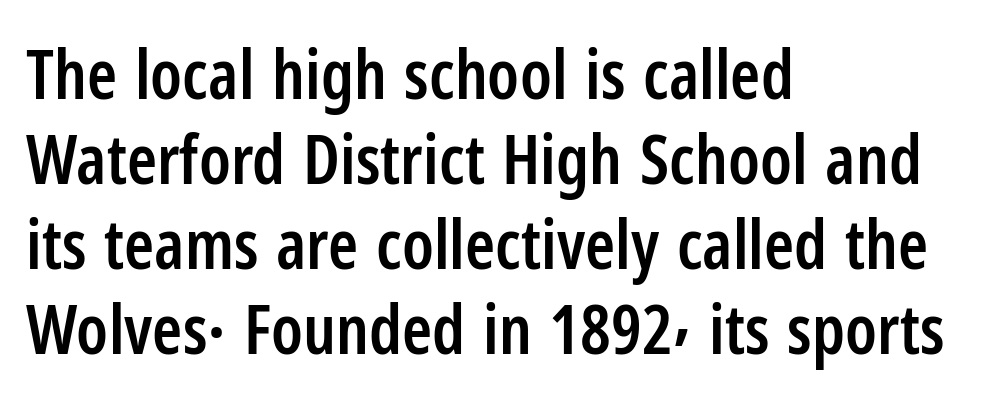
The specimen reads as upright at a glance. Every row of glyphs begins at an identical x-position on the left. Tracking here is standard; glyphs follow each other at the usual distance. Summary of weight: moderately heavy, a semibold. Compared with typical paragraphs, the rows here are spaced about the same.
